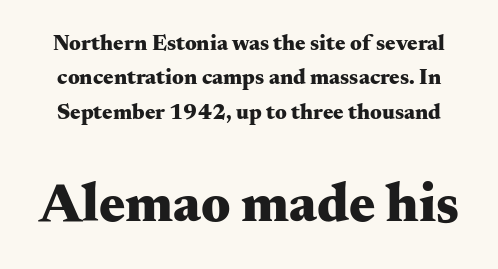
{"serif": "yes", "italic": "no", "bold": "yes", "weight": "heavy", "width": "wide", "stroke_contrast": "medium", "x_height": "small", "monospaced": "no", "underline": "no", "line_spacing": "normal", "line_spacing_ratio": 1.56, "letter_spacing": "normal", "letter_spacing_em": 0.0, "larger_block": "second", "size_ratio": 2.5, "glyph_px": 55}
